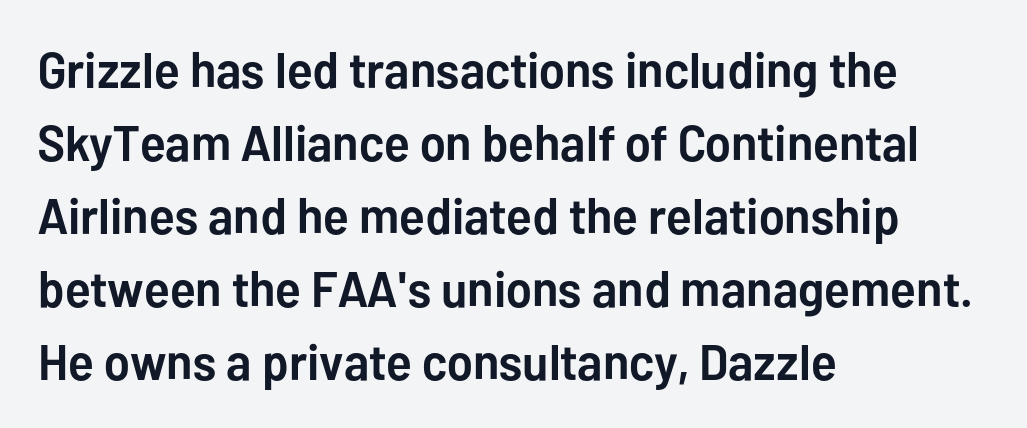
{"serif": "no", "italic": "no", "bold": "yes", "weight": "semibold", "width": "normal", "stroke_contrast": "low", "x_height": "medium", "monospaced": "no", "underline": "no", "align": "left", "line_spacing": "normal", "line_spacing_ratio": 1.46, "letter_spacing": "normal", "letter_spacing_em": 0.0, "glyph_px": 50}
